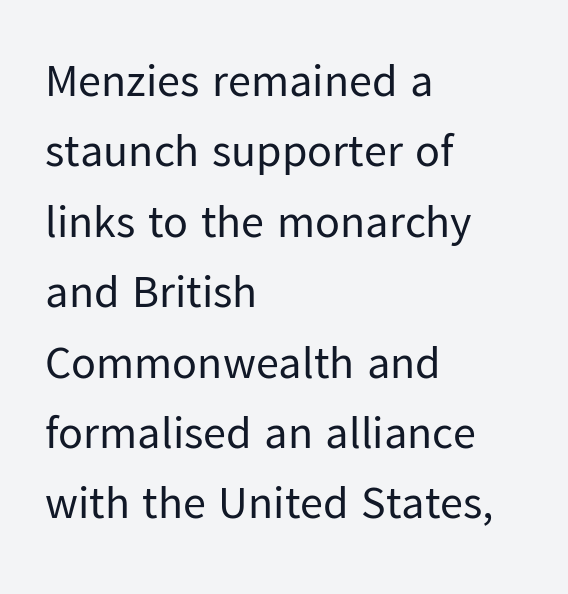
The image shows 46 px regular-weight sans-serif type, upright; set left-aligned, normal line spacing (1.53x), normal letter spacing, not underlined; low stroke contrast and a medium x-height.
